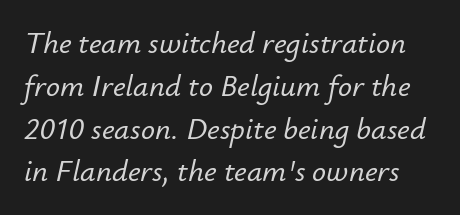
You could not count columns in this text — the font is proportionally spaced. Bare-footed words on every line. The whole block is typeset with a tilt. Leading: standard. Short note: letters normally spaced.
